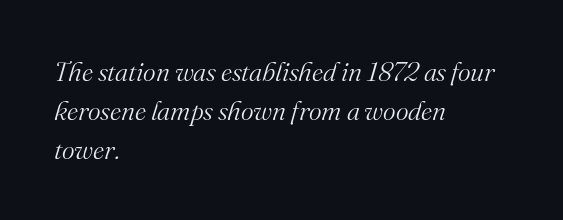
The whole block is typeset with a tilt. Plain, unruled lines of type. The font is comparable to plain body text, perhaps lighter. This sample is left-justified, so line endings fall wherever the words run out.
